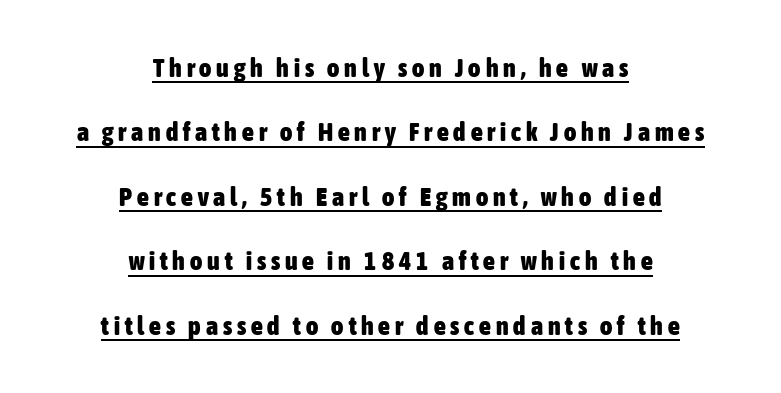
Q: Is the text bold? A: Yes.
Q: Is the text italic (slanted)? A: No, it is upright.
Q: Is the text underlined? A: Yes.
Q: How is the paragraph aligned? A: Centered.
Q: Is the spacing between lines tight, normal or loose? A: Loose.
